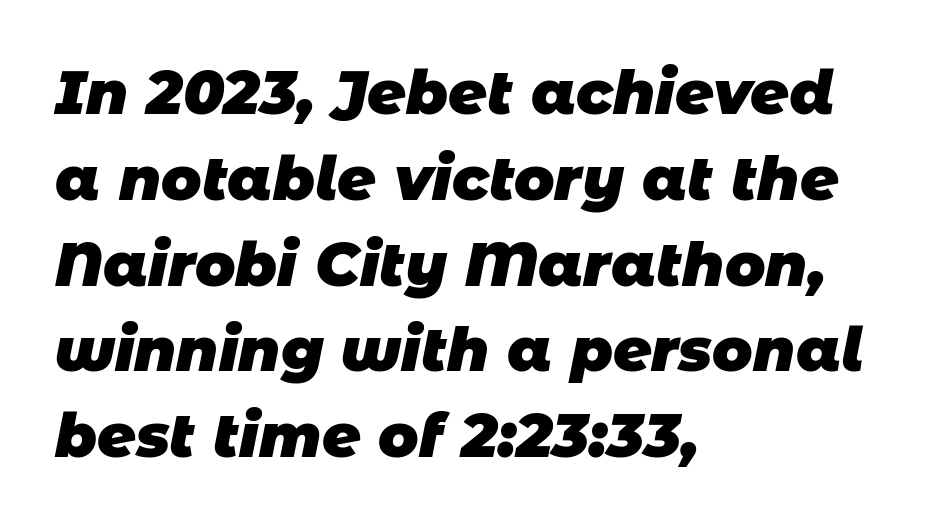
The image shows 60 px heavy sans-serif type; set left-aligned, normal line spacing (1.43x), normal letter spacing, not underlined; low stroke contrast and a large x-height.
